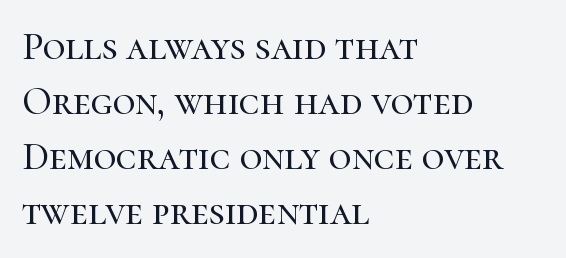
The image shows 39 px serif type, upright; set left-aligned, normal line spacing (1.41x), normal letter spacing, not underlined; high stroke contrast and a medium x-height.
